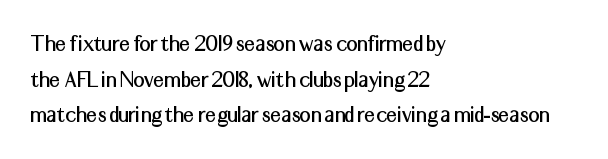
The image shows 24 px text type, upright; set left-aligned, normal line spacing (1.48x), normal letter spacing, not underlined.
